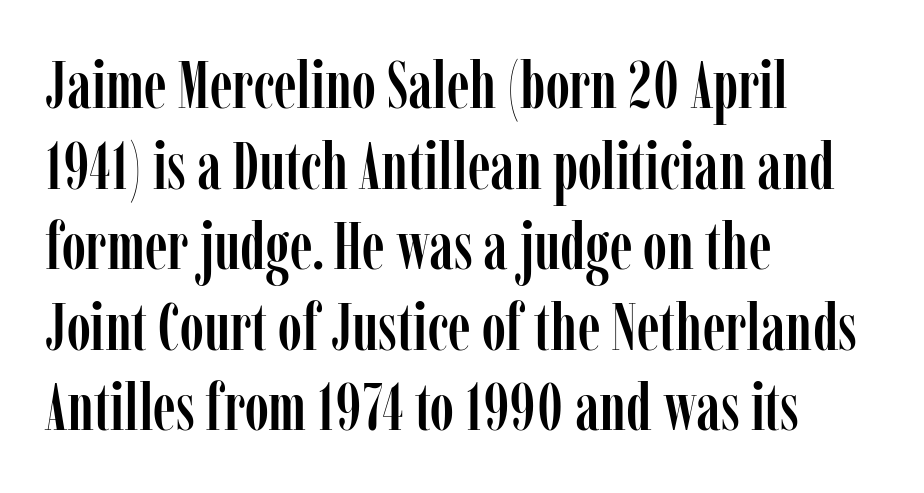
{"serif": "yes", "italic": "no", "width": "condensed", "stroke_contrast": "low", "x_height": "medium", "monospaced": "no", "underline": "no", "align": "left", "line_spacing_ratio": 1.22, "letter_spacing": "normal", "letter_spacing_em": 0.0, "glyph_px": 66}
